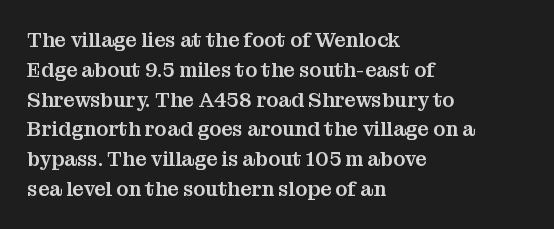
Notice how descenders clear the ascenders below comfortably — that's standard leading. In terms of letterspacing, this is plain default setting. Descender tails drop into unmarked territory. Layout note: lines flush left. The typography opts for an upright posture over an oblique one.
